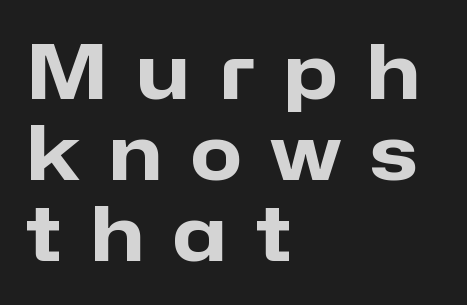
These lines are composed in type without serifs. Line starts are locked; line ends wander. Nobody drew a line under any word here. These lines are rendered in a variable-pitch font.
